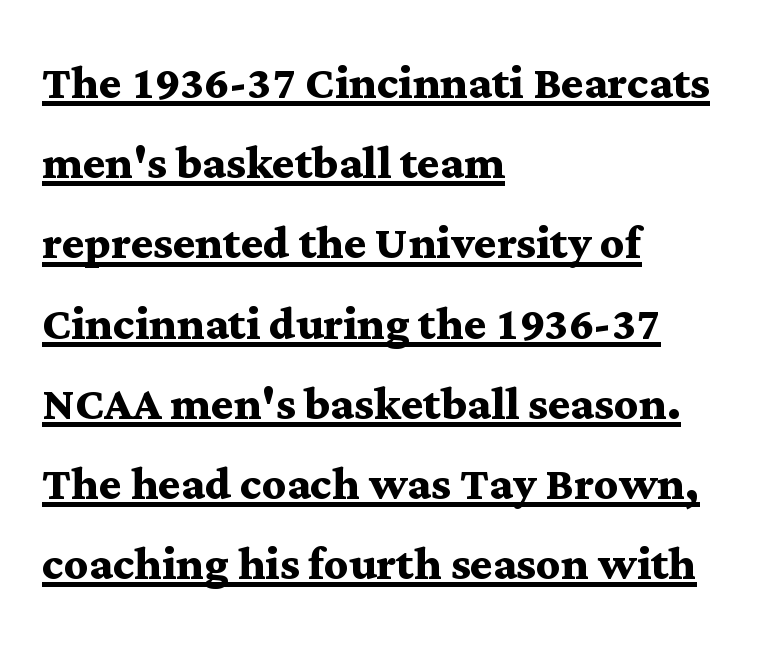
The image shows 59 px semibold, wide serif type, upright; set left-aligned, normal line spacing (1.36x), normal letter spacing, underlined; medium stroke contrast and a medium x-height.
